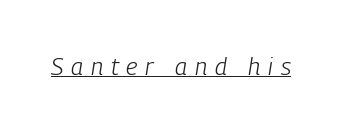
These lines were composed using italics. The rendering inserts visible extra space after every character. No extra ink here — the face is not bold. A rule runs beneath these lines of type.
